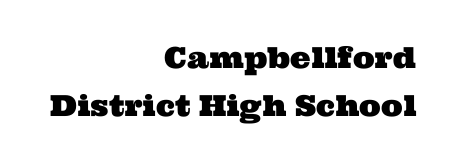
The rendering keeps characters at their native spacing. This rendering features lettering with no underline. Right-aligned paragraph, ragged on the left. Examine the stroke ends and you'll spot serifs.
